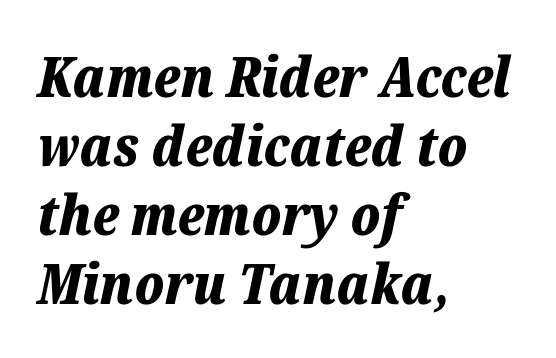
The rendering keeps characters at their native spacing. In CSS terms this would be text-align: left. Observe the lean: these are italic letterforms. In terms of weight, the rendering is a true, heavy bold. Character widths vary here, with narrow letters taking less room than wide ones.
